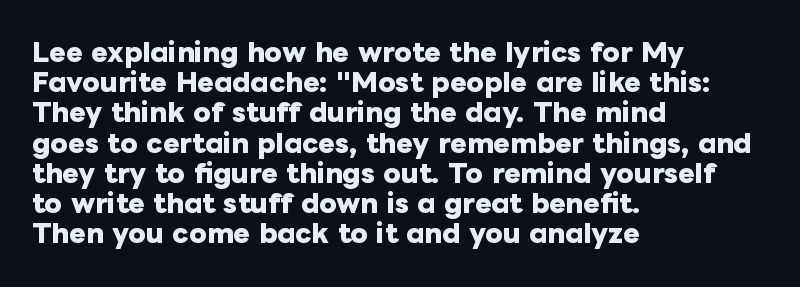
The passage shown is emphatically bold. The space directly below the letters is spotless. Tracking here is standard; glyphs follow each other at the usual distance. Where is the straight margin? On the left.
